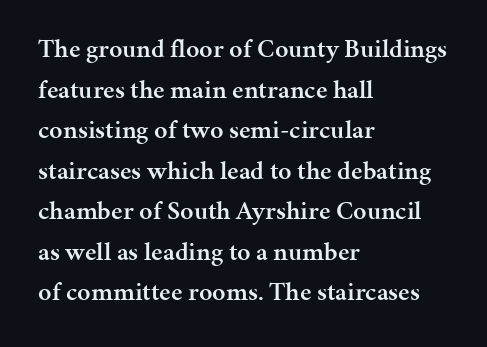
Q: Is the text bold? A: Semi-bold.
Q: Is the text italic (slanted)? A: No, it is upright.
Q: Is the text underlined? A: No.
Q: How is the paragraph aligned? A: Left-aligned.
Q: Is the spacing between letters normal or unusually wide? A: Normal.
Q: Is the spacing between lines tight, normal or loose? A: Normal.
